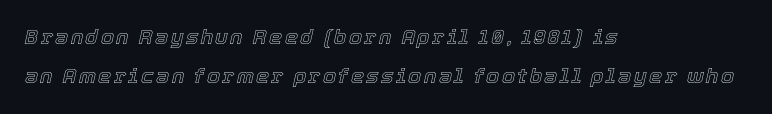
The image shows 21 px text type, italic (leaning right); set left-aligned, line spacing 1.87x, not underlined.
